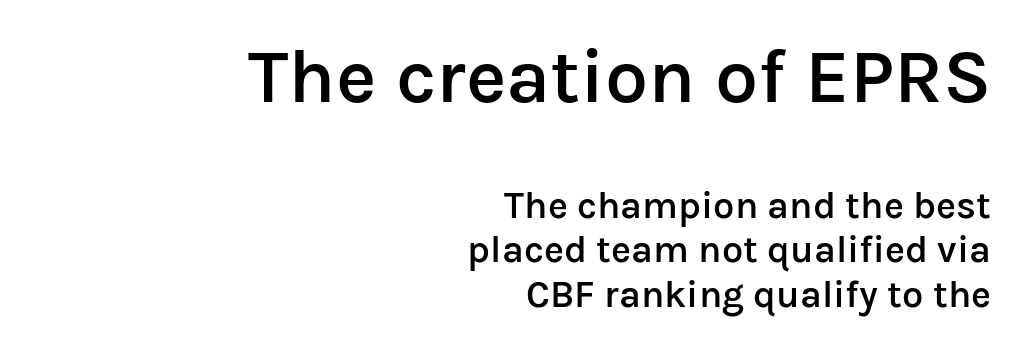
Nobody drew a line under any word here. The ragged edge is on the left, which tells us the setting is flush right. Does the bottom block carry the larger type? No, the top block does. Does the weight exceed regular? Yes, but only to semibold. Vertical strokes here are truly vertical.
